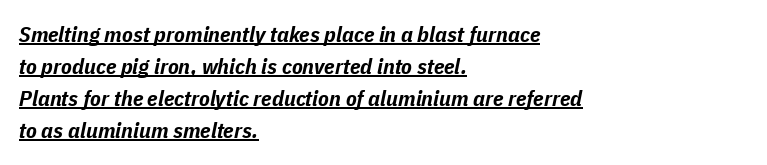
Check the space under the baseline: a stroke is drawn there. Words appear dense and cohesive because spacing is normal. Does the leading feel generous? No, just average. The lines in this sample share a left origin and differ only in where they stop. There's an unmistakable incline to the writing here.
